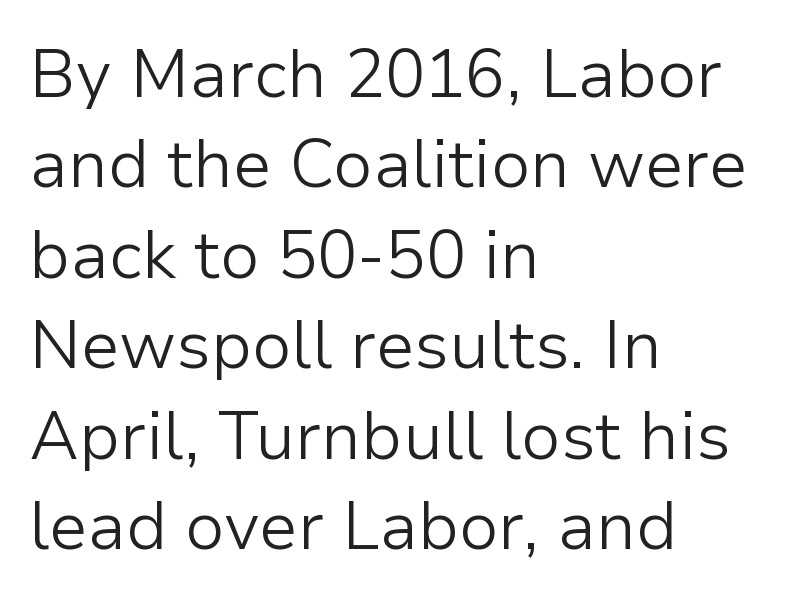
{"serif": "no", "italic": "no", "bold": "no", "weight": "light", "width": "normal", "stroke_contrast": "low", "x_height": "medium", "monospaced": "no", "underline": "no", "align": "left", "line_spacing": "normal", "line_spacing_ratio": 1.35, "letter_spacing": "normal", "letter_spacing_em": 0.0, "glyph_px": 67}
